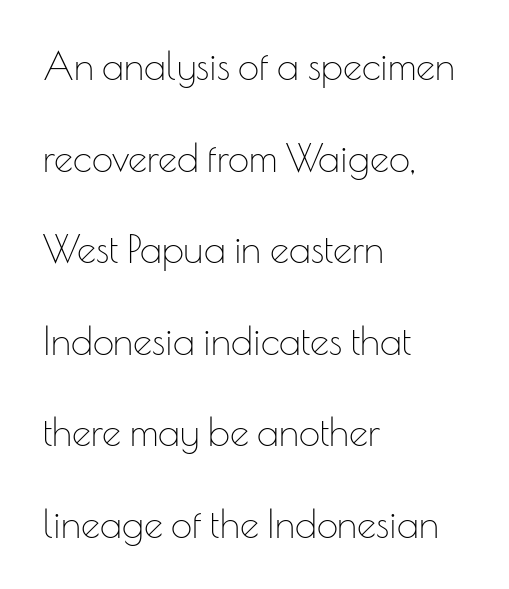
Horizontal bands of white between lines are thick stripes. Font category for this specimen: sans-serif. No word sits above an underline. The face used here is proportionally spaced, like ordinary book or web type.
